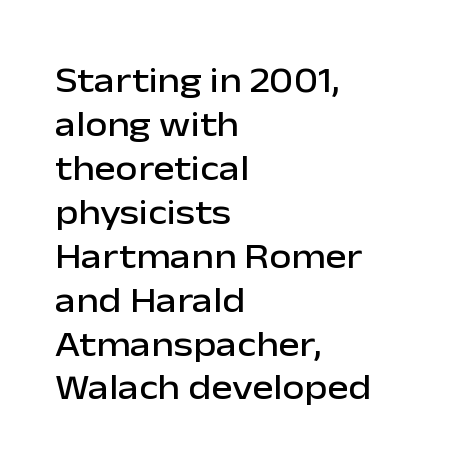
Serifs: no, the terminals of the letterforms are clean. Each letter keeps its own natural width here, so spacing adapts to shape. Check under the words: just untouched page. The setting favours the left margin, as ordinary paragraphs usually do.
